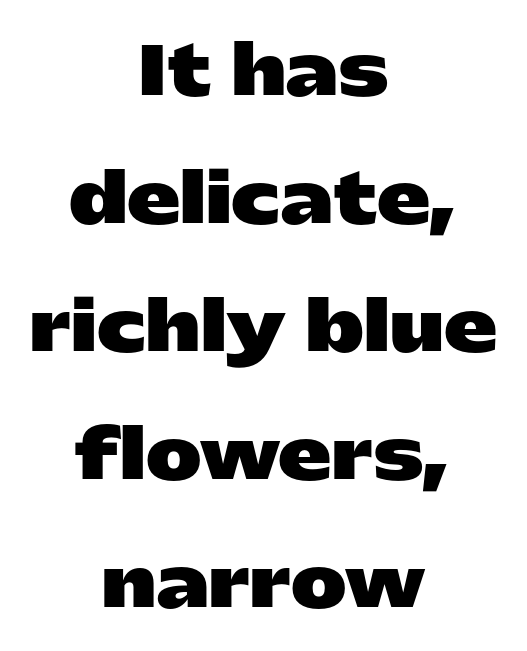
The image shows 67 px heavy, wide sans-serif type, upright; set centered, loose line spacing (1.91x), normal letter spacing, not underlined; low stroke contrast and a medium x-height.
